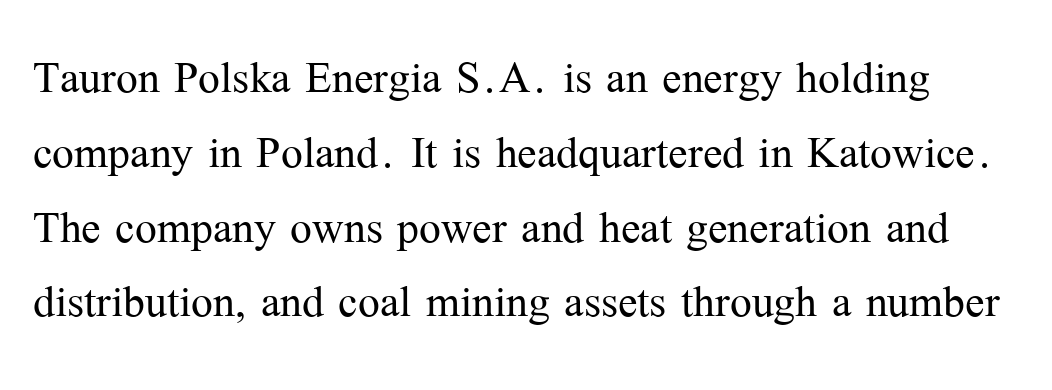
A typesetter would call this proportional, since set widths differ per character. Bare-footed words on every line. Small tapered or slab feet sit at the stroke ends, so this counts as serif. The weight tops out at a normal text grade. Whoever set this chose a conventional vertical rhythm. Designer's note — italics off, roman on.
